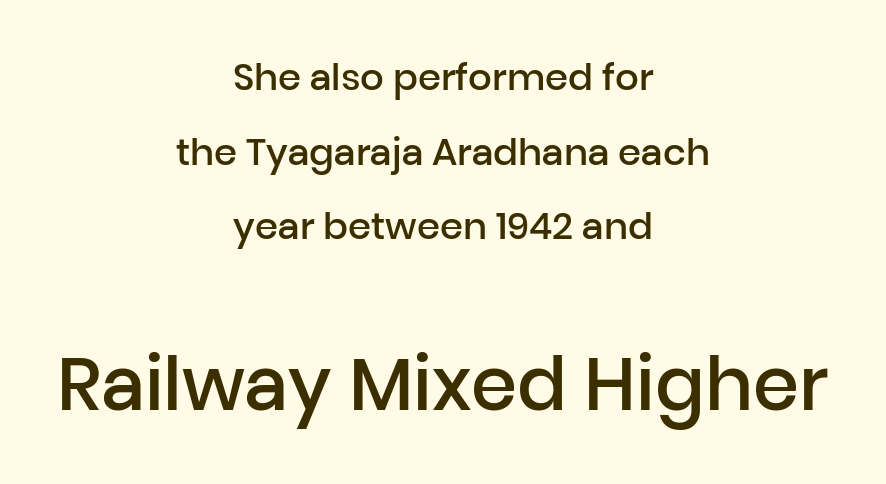
Q: Is the text bold? A: Semi-bold.
Q: Is the text italic (slanted)? A: No, it is upright.
Q: Is the typeface a serif or a sans-serif typeface? A: Sans-serif.
Q: Is the text underlined? A: No.
Q: How is the paragraph aligned? A: Centered.
Q: Is the spacing between letters normal or unusually wide? A: Normal.
Q: Is the spacing between lines tight, normal or loose? A: Loose.
Q: Which block of text is set in a larger size, the first (top) or the second (bottom)? A: The second (bottom) one.
Q: Width (condensed, normal, or wide)? A: Normal.
Q: Stroke contrast? A: Low.
Q: x-height? A: Medium.
Q: Monospaced? A: No.
